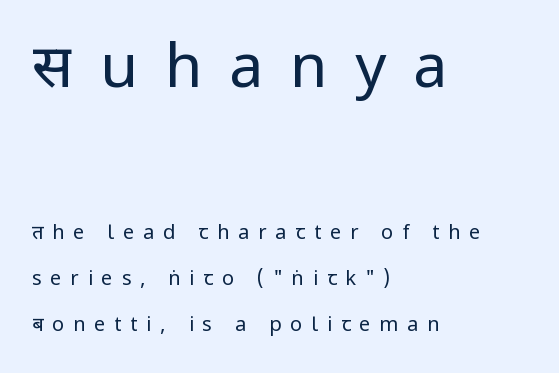
Which of the two is more prominent by size? The first, at the top. You could fit nearly another row in the gap between these rows. Any mark beneath the type? The region is blank. The setting favours the left margin, as ordinary paragraphs usually do. The rendering uses natural spacing where letterforms have individual widths. Observe the absence of serifs on each vertical stroke in this sample.
